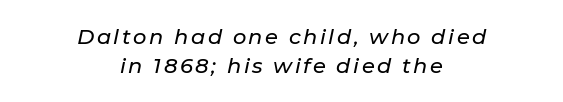
{"italic": "yes", "lean": "right", "slant_degrees": 11, "underline": "no", "align": "center", "line_spacing": "normal", "line_spacing_ratio": 1.36, "glyph_px": 21}
